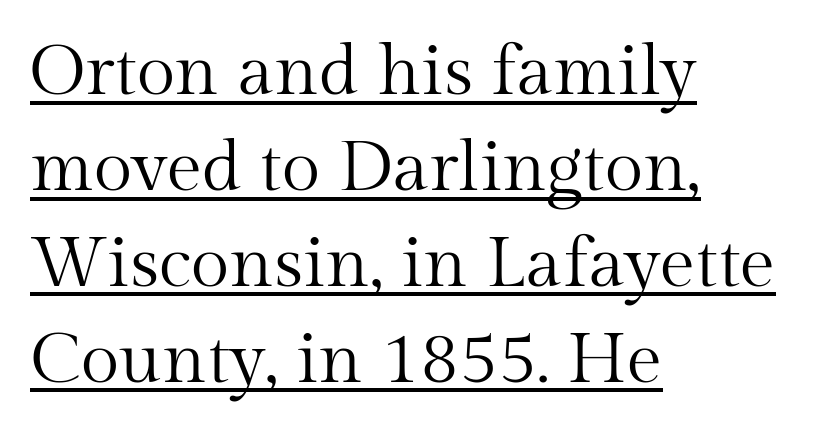
{"serif": "yes", "italic": "no", "bold": "no", "weight": "regular", "width": "normal", "stroke_contrast": "medium", "x_height": "medium", "monospaced": "no", "underline": "yes", "align": "left", "line_spacing": "normal", "line_spacing_ratio": 1.35, "letter_spacing": "normal", "letter_spacing_em": 0.0, "glyph_px": 71}
